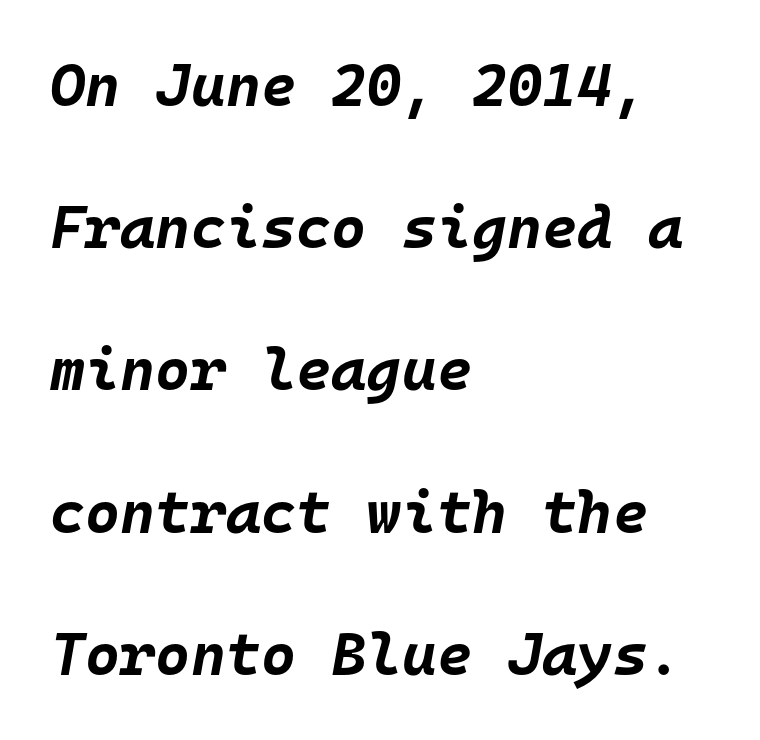
Italic? Definitely — the glyphs are oblique. Is the letter spacing exaggerated? No — it looks like the ordinary default. Weight: bold. The gap between lines stays unmarked.
